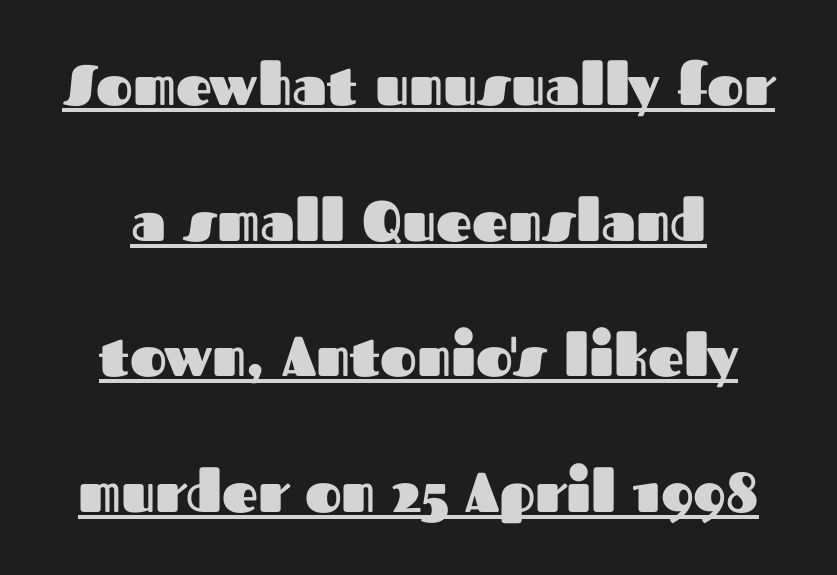
What weight is shown? A full bold with thick strokes. Type style note: lacks serifs. The axis of the letterforms is exactly vertical. The sample's only ornament is a line tracing under the words. Baseline-to-baseline distance is far greater than the letter height. The letterforms sit shoulder to shoulder at normal distance.
